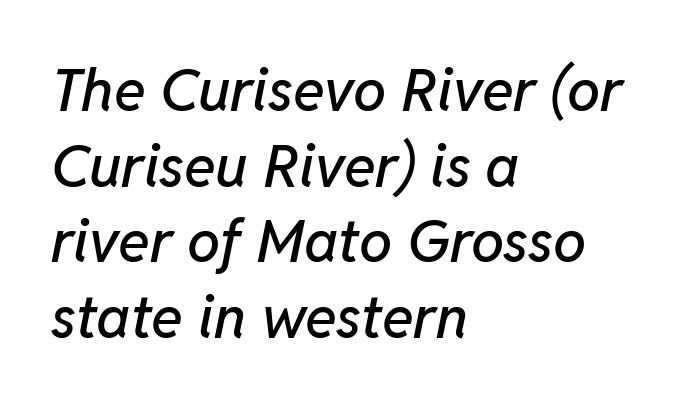
{"italic": "yes", "lean": "right", "slant_degrees": 11, "width": "normal", "stroke_contrast": "low", "x_height": "medium", "monospaced": "no", "underline": "no", "align": "left", "line_spacing": "normal", "line_spacing_ratio": 1.28, "letter_spacing": "normal", "letter_spacing_em": 0.0, "glyph_px": 59}
